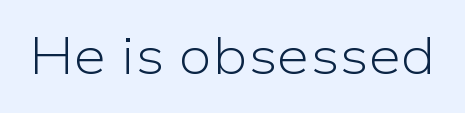
{"serif": "no", "italic": "no", "bold": "no", "weight": "light", "width": "normal", "stroke_contrast": "low", "x_height": "medium", "monospaced": "no", "underline": "no", "letter_spacing": "normal", "letter_spacing_em": 0.0, "glyph_px": 53}
